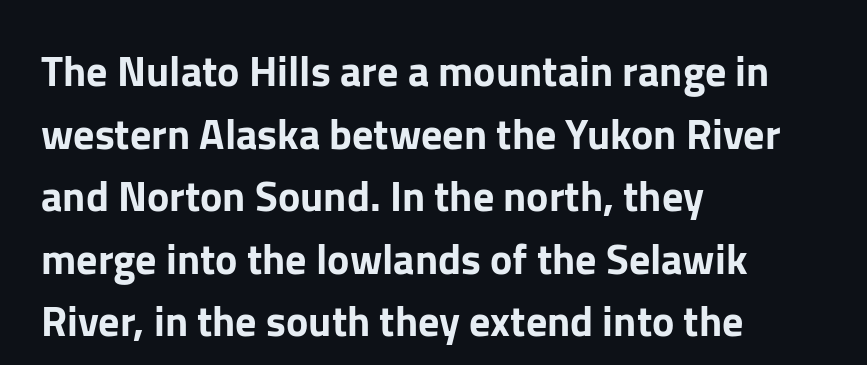
Q: Is the text italic (slanted)? A: No, it is upright.
Q: Is the typeface a serif or a sans-serif typeface? A: Sans-serif.
Q: Is the text underlined? A: No.
Q: How is the paragraph aligned? A: Left-aligned.
Q: Is the spacing between letters normal or unusually wide? A: Normal.
Q: Is the spacing between lines tight, normal or loose? A: Normal.
Q: Width (condensed, normal, or wide)? A: Normal.
Q: Stroke contrast? A: Low.
Q: x-height? A: Medium.
Q: Monospaced? A: No.
